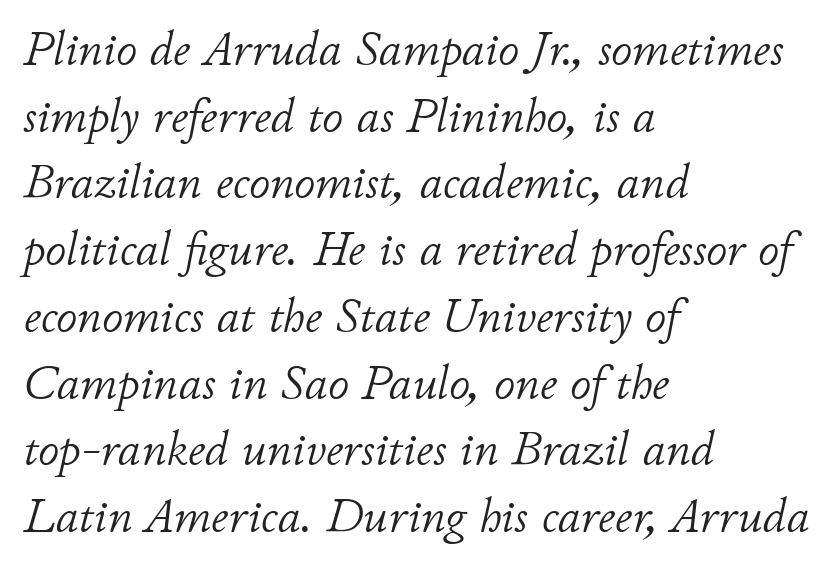
Each letter keeps its own natural width here, so spacing adapts to shape. Characters are canted at an angle relative to the baseline's perpendicular. The weight would be labelled regular, book, light, or lighter still. Vertically, the passage feels balanced, rows spaced as you'd expect.
